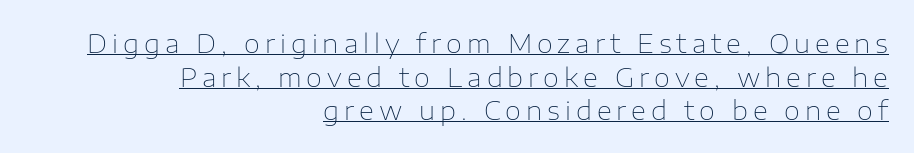
The image shows 26 px text type, upright; set right-aligned, normal line spacing (1.29x), underlined.
